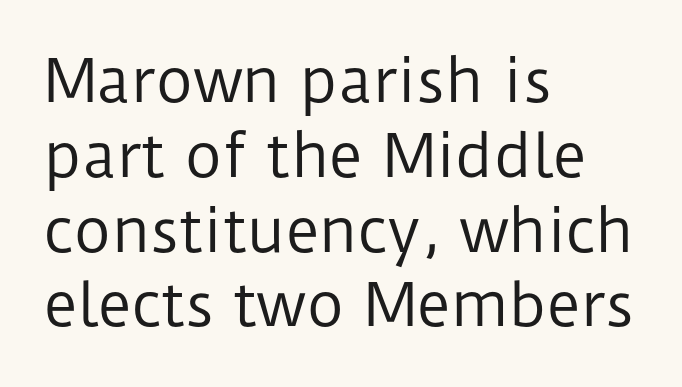
The image shows 58 px regular-weight sans-serif type, upright; set left-aligned, normal line spacing (1.29x), normal letter spacing, not underlined; low stroke contrast and a medium x-height.
